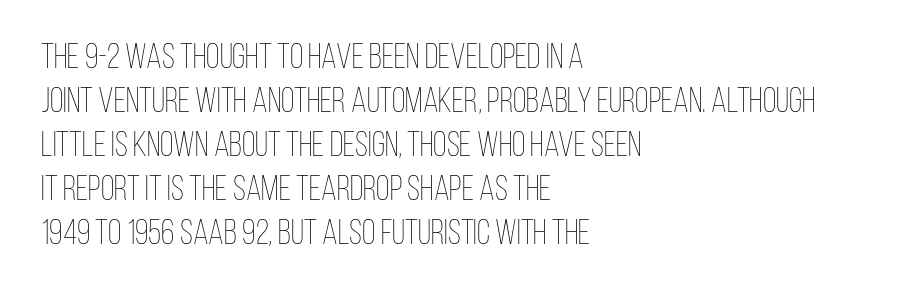
Q: Is the text bold? A: No.
Q: Is the text italic (slanted)? A: No, it is upright.
Q: Is the text underlined? A: No.
Q: How is the paragraph aligned? A: Left-aligned.
Q: Is the spacing between letters normal or unusually wide? A: Normal.
Q: Is the spacing between lines tight, normal or loose? A: Normal.
Q: Width (condensed, normal, or wide)? A: Condensed.
Q: Stroke contrast? A: Low.
Q: x-height? A: Large.
Q: Monospaced? A: No.
